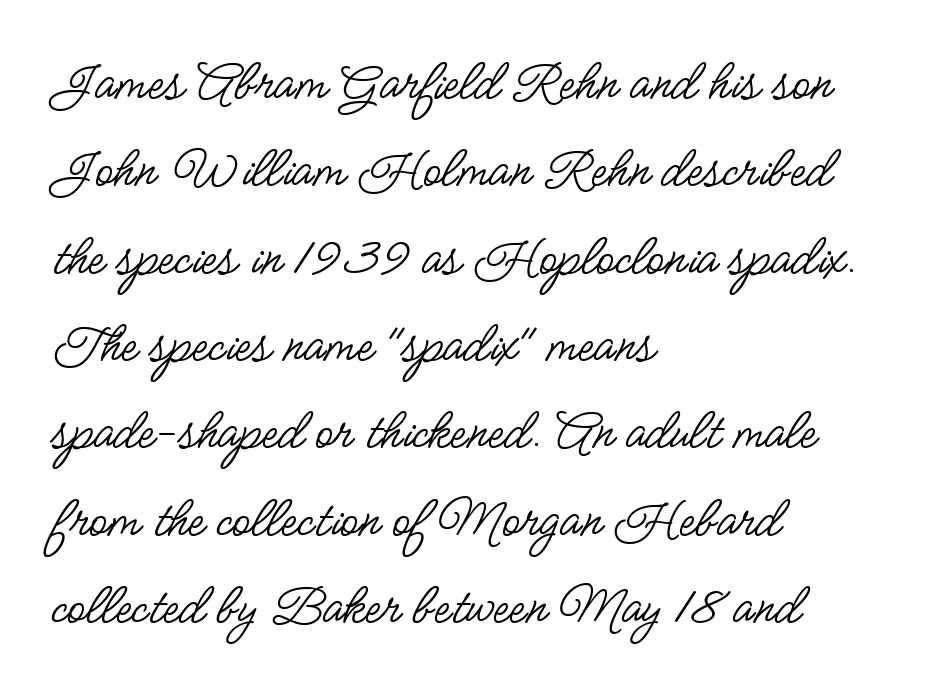
Q: Is the text bold? A: No.
Q: Is the text italic (slanted)? A: Yes.
Q: Is the typeface a serif or a sans-serif typeface? A: Sans-serif.
Q: Is the text underlined? A: No.
Q: How is the paragraph aligned? A: Left-aligned.
Q: Is the spacing between letters normal or unusually wide? A: Normal.
Q: Is the spacing between lines tight, normal or loose? A: Normal.
Q: Width (condensed, normal, or wide)? A: Condensed.
Q: Stroke contrast? A: Low.
Q: x-height? A: Small.
Q: Monospaced? A: No.
